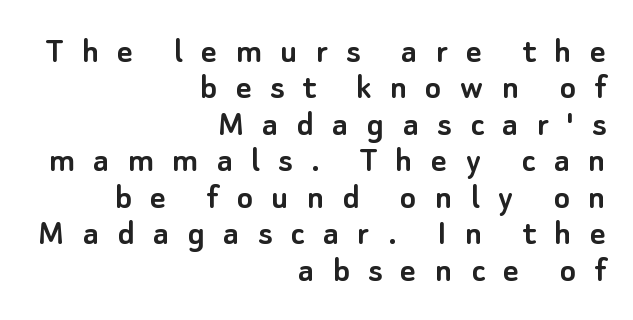
The image shows 38 px sans-serif type, upright; set right-aligned, tight line spacing (0.96x), unusually wide letter spacing (+0.48 em), not underlined; low stroke contrast and a small x-height.
